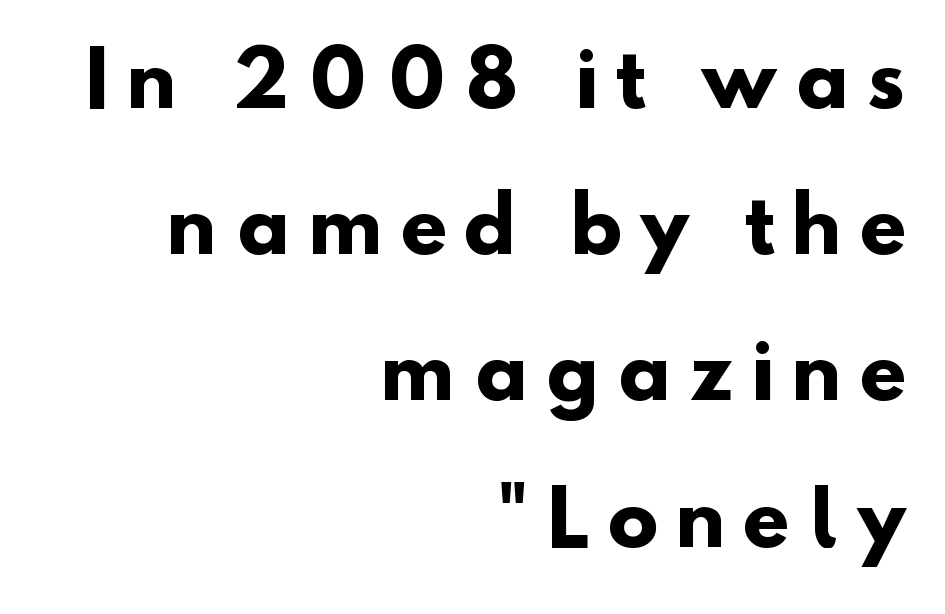
The image shows 75 px heavy sans-serif type; set right-aligned, loose line spacing (1.95x), unusually wide letter spacing (+0.24 em), not underlined; low stroke contrast and a small x-height.
